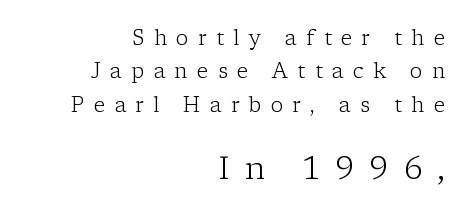
Q: Is the text bold? A: No.
Q: Is the text italic (slanted)? A: No, it is upright.
Q: Is the typeface a serif or a sans-serif typeface? A: Serif.
Q: Is the text underlined? A: No.
Q: How is the paragraph aligned? A: Right-aligned.
Q: Is the spacing between letters normal or unusually wide? A: Unusually wide.
Q: Is the spacing between lines tight, normal or loose? A: Normal.
Q: Which block of text is set in a larger size, the first (top) or the second (bottom)? A: The second (bottom) one.
Q: Width (condensed, normal, or wide)? A: Normal.
Q: Stroke contrast? A: Low.
Q: x-height? A: Medium.
Q: Monospaced? A: No.
